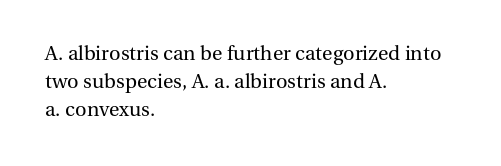
Nothing heavy about these letters — not bold at all. Compared with a centered layout, this one pins lines to the left instead. Spacing between characters is what you'd get straight out of the box. Posture: vertical. Anything drawn beneath the words? Only blank space.
